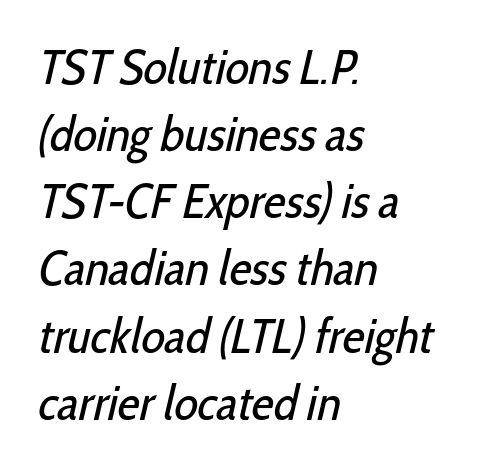
{"serif": "no", "bold": "no", "weight": "regular", "width": "condensed", "stroke_contrast": "low", "x_height": "medium", "monospaced": "no", "underline": "no", "align": "left", "line_spacing": "normal", "line_spacing_ratio": 1.37, "letter_spacing": "normal", "letter_spacing_em": 0.0, "glyph_px": 49}
